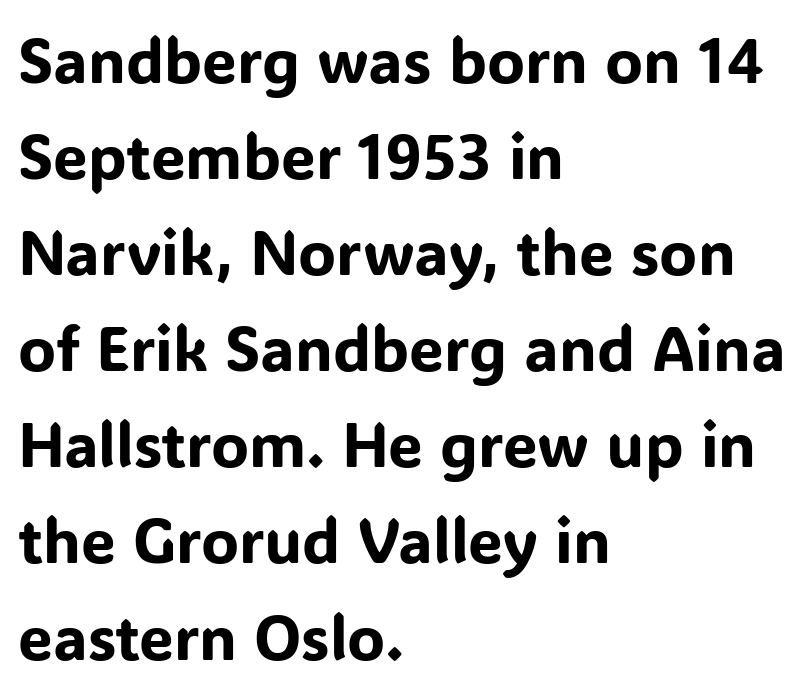
Q: Is the text italic (slanted)? A: No, it is upright.
Q: Is the typeface a serif or a sans-serif typeface? A: Sans-serif.
Q: Is the text underlined? A: No.
Q: How is the paragraph aligned? A: Left-aligned.
Q: Is the spacing between letters normal or unusually wide? A: Normal.
Q: Is the spacing between lines tight, normal or loose? A: Normal.
Q: Width (condensed, normal, or wide)? A: Normal.
Q: Stroke contrast? A: Low.
Q: x-height? A: Medium.
Q: Monospaced? A: No.
